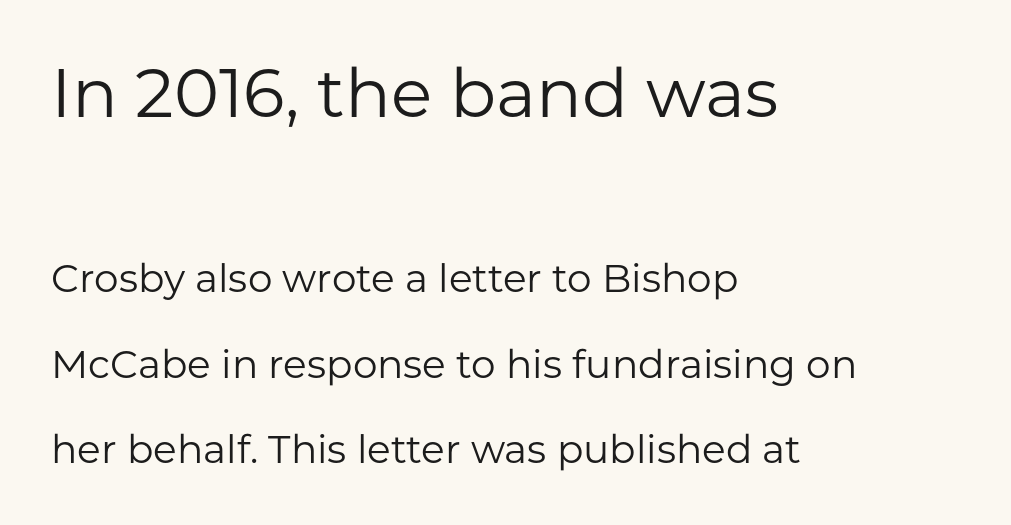
{"serif": "no", "italic": "no", "bold": "no", "weight": "regular", "width": "normal", "stroke_contrast": "low", "x_height": "medium", "monospaced": "no", "underline": "no", "align": "left", "line_spacing": "loose", "line_spacing_ratio": 2.19, "letter_spacing": "normal", "letter_spacing_em": 0.0, "larger_block": "first", "size_ratio": 1.74, "glyph_px": 68}
